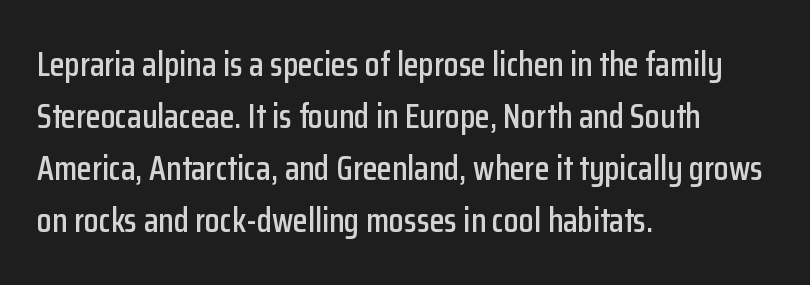
The image shows 34 px condensed sans-serif type, upright; set left-aligned, normal line spacing (1.53x), normal letter spacing, not underlined; low stroke contrast and a medium x-height.
